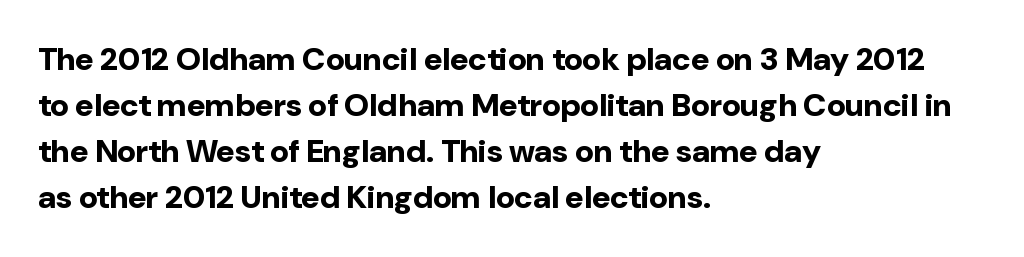
Q: Is the text bold? A: Yes.
Q: Is the text italic (slanted)? A: No, it is upright.
Q: Is the typeface a serif or a sans-serif typeface? A: Sans-serif.
Q: Is the text underlined? A: No.
Q: How is the paragraph aligned? A: Left-aligned.
Q: Is the spacing between letters normal or unusually wide? A: Normal.
Q: Is the spacing between lines tight, normal or loose? A: Normal.
Q: Width (condensed, normal, or wide)? A: Normal.
Q: Stroke contrast? A: Low.
Q: x-height? A: Medium.
Q: Monospaced? A: No.
